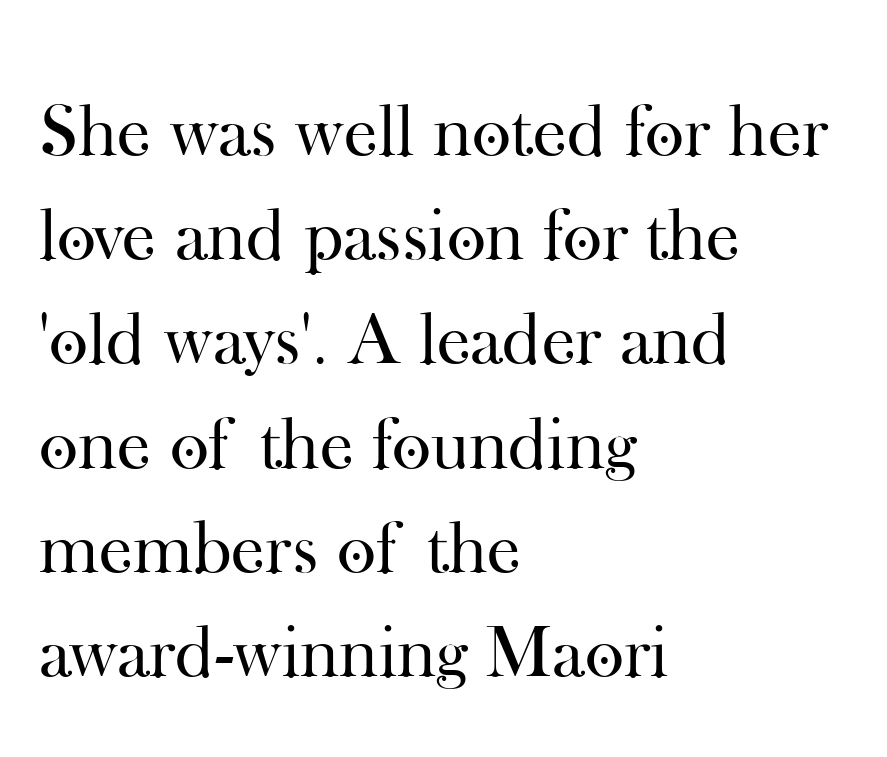
{"serif": "yes", "italic": "no", "bold": "no", "weight": "regular", "width": "normal", "stroke_contrast": "high", "x_height": "small", "monospaced": "no", "underline": "no", "align": "left", "line_spacing": "normal", "line_spacing_ratio": 1.39, "letter_spacing": "normal", "letter_spacing_em": 0.0, "glyph_px": 75}
